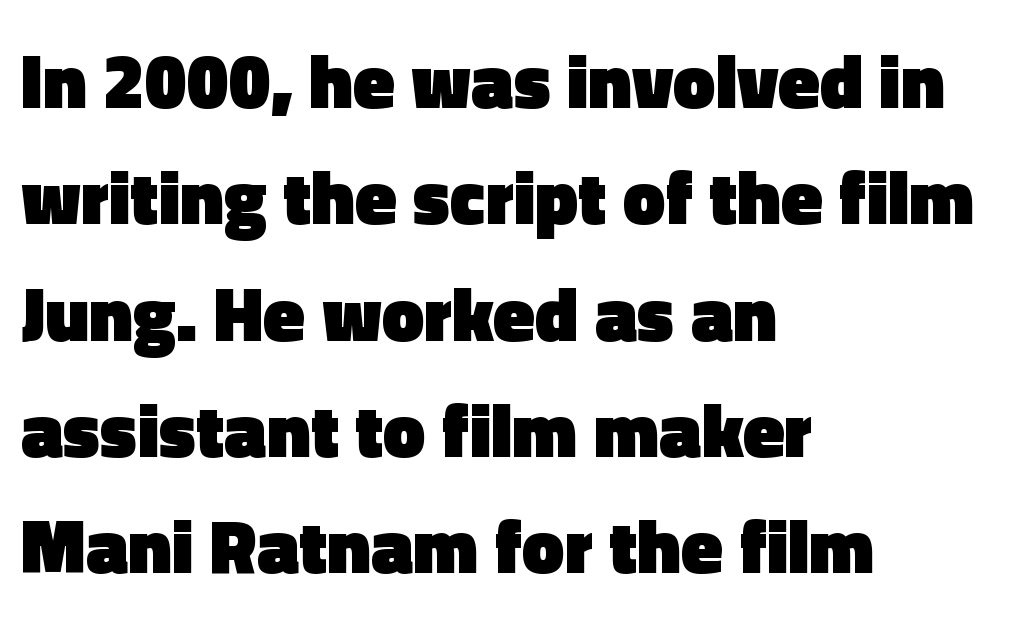
{"serif": "no", "italic": "no", "bold": "yes", "weight": "heavy", "width": "normal", "x_height": "medium", "monospaced": "no", "underline": "no", "align": "left", "line_spacing": "normal", "line_spacing_ratio": 1.53, "letter_spacing": "normal", "letter_spacing_em": 0.0, "glyph_px": 76}
